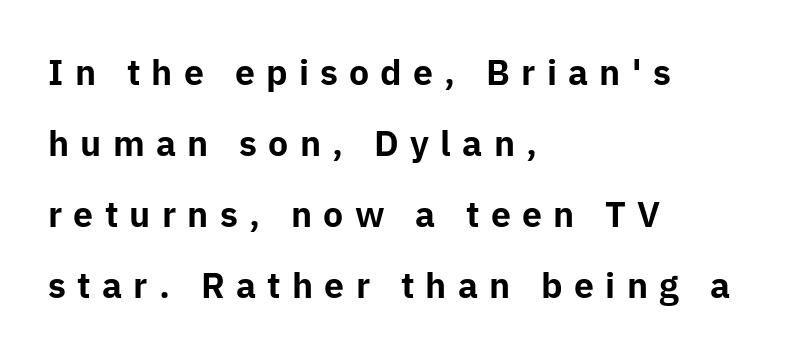
The image shows 34 px bold sans-serif type, upright; set left-aligned, loose line spacing (2.09x), unusually wide letter spacing (+0.33 em), not underlined; low stroke contrast and a medium x-height.
